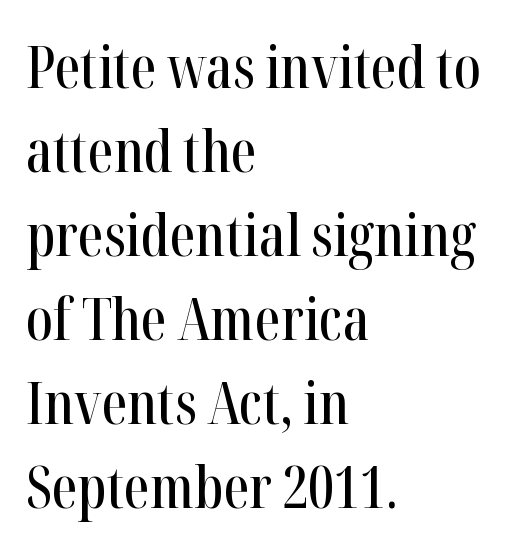
{"serif": "yes", "italic": "no", "width": "condensed", "stroke_contrast": "high", "x_height": "medium", "monospaced": "no", "underline": "no", "align": "left", "line_spacing": "normal", "line_spacing_ratio": 1.45, "letter_spacing": "normal", "letter_spacing_em": 0.0, "glyph_px": 58}
